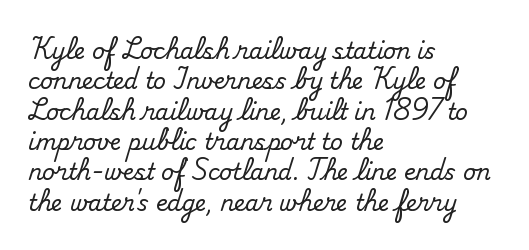
Q: Is the text italic (slanted)? A: Yes.
Q: Is the text underlined? A: No.
Q: How is the paragraph aligned? A: Left-aligned.
Q: Is the spacing between letters normal or unusually wide? A: Normal.
Q: Is the spacing between lines tight, normal or loose? A: Normal.
